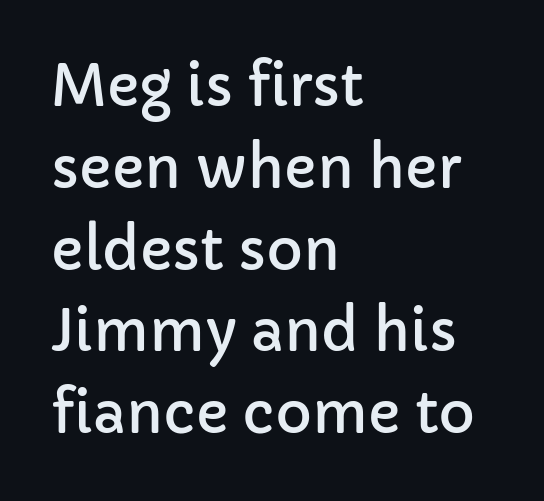
The type family on display is of the sans-serif kind. Italic: no, the glyphs are upright roman. Every row of glyphs begins at an identical x-position on the left. This rendering leaves character spacing at its baseline value.
